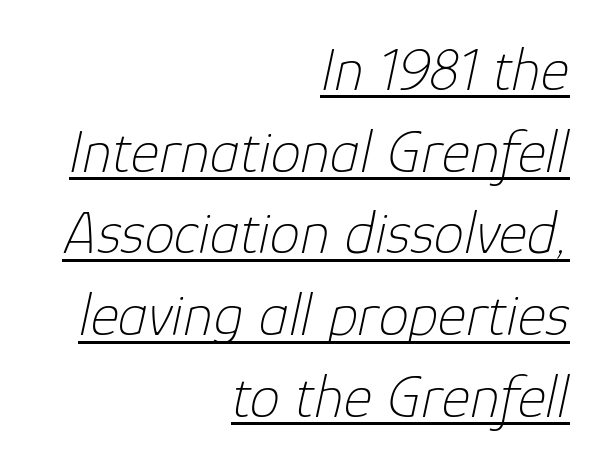
{"italic": "yes", "lean": "right", "slant_degrees": 12, "bold": "no", "weight": "thin", "width": "normal", "stroke_contrast": "low", "x_height": "medium", "monospaced": "no", "underline": "yes", "align": "right", "line_spacing": "normal", "line_spacing_ratio": 1.34, "letter_spacing": "normal", "letter_spacing_em": 0.0, "glyph_px": 61}
